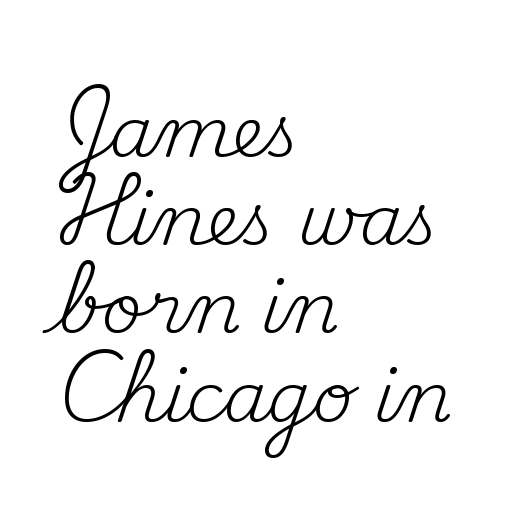
{"serif": "yes", "bold": "no", "weight": "regular", "width": "normal", "stroke_contrast": "medium", "x_height": "small", "monospaced": "no", "underline": "no", "align": "left", "line_spacing": "normal", "line_spacing_ratio": 1.26, "letter_spacing": "normal", "letter_spacing_em": 0.0, "glyph_px": 70}
